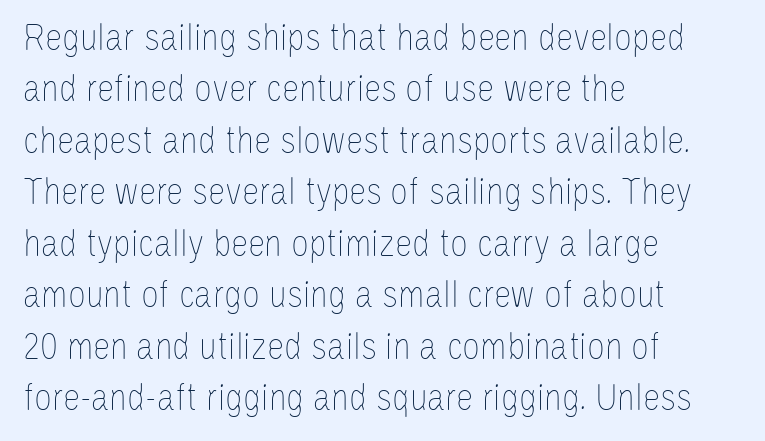
The image shows 39 px thin, condensed type, upright; set left-aligned, normal line spacing (1.32x), normal letter spacing, not underlined; low stroke contrast and a large x-height.
